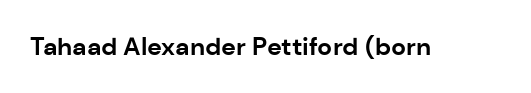
{"italic": "no", "bold": "yes", "underline": "no", "letter_spacing": "normal", "letter_spacing_em": 0.0, "glyph_px": 25}
